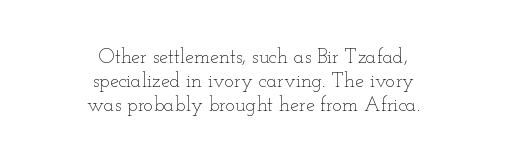
Lines of text with bare space underneath. Does extra space separate the letters? No, they use regular spacing. Caption: multi-line text, centered on the measure. Unbolded letterforms with no extra heft.
